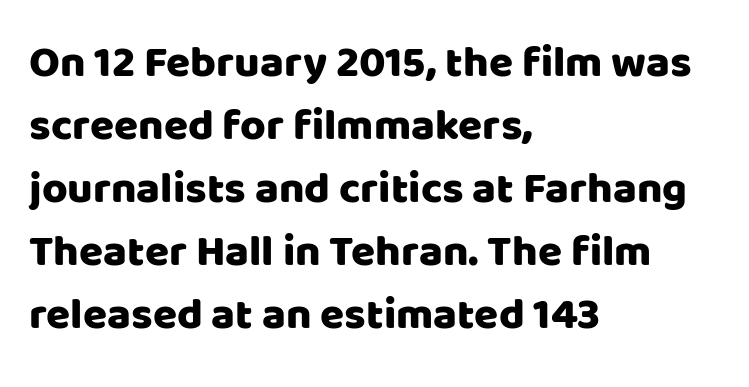
The image shows 44 px sans-serif type, upright; set left-aligned, normal line spacing (1.43x), normal letter spacing, not underlined; low stroke contrast and a large x-height.
